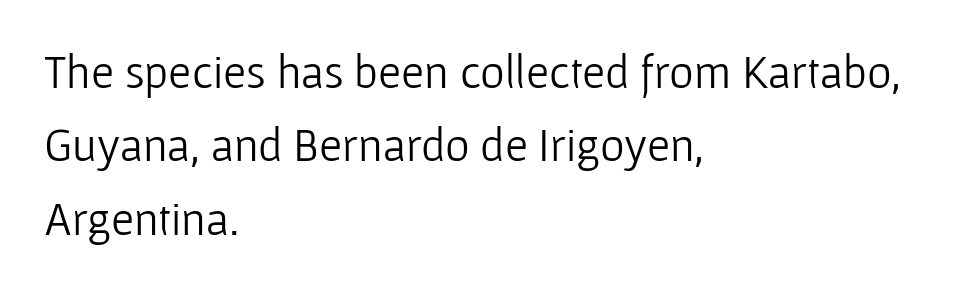
Q: Is the text bold? A: No.
Q: Is the text italic (slanted)? A: No, it is upright.
Q: Is the typeface a serif or a sans-serif typeface? A: Sans-serif.
Q: Is the text underlined? A: No.
Q: How is the paragraph aligned? A: Left-aligned.
Q: Is the spacing between letters normal or unusually wide? A: Normal.
Q: Is the spacing between lines tight, normal or loose? A: Normal.
Q: Width (condensed, normal, or wide)? A: Normal.
Q: Stroke contrast? A: Low.
Q: x-height? A: Medium.
Q: Monospaced? A: No.
